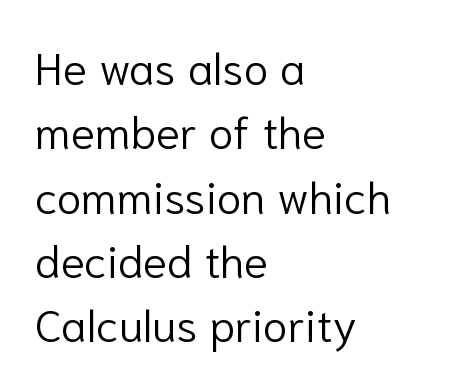
Q: Is the text bold? A: No.
Q: Is the text italic (slanted)? A: No, it is upright.
Q: Is the typeface a serif or a sans-serif typeface? A: Sans-serif.
Q: Is the text underlined? A: No.
Q: How is the paragraph aligned? A: Left-aligned.
Q: Is the spacing between letters normal or unusually wide? A: Normal.
Q: Is the spacing between lines tight, normal or loose? A: Normal.
Q: Width (condensed, normal, or wide)? A: Normal.
Q: Stroke contrast? A: Low.
Q: x-height? A: Medium.
Q: Monospaced? A: No.
